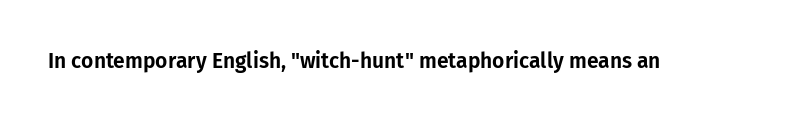
Q: Is the text italic (slanted)? A: No, it is upright.
Q: Is the text underlined? A: No.
Q: Is the spacing between letters normal or unusually wide? A: Normal.
